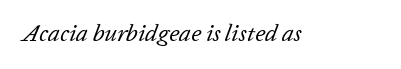
{"italic": "yes", "lean": "right", "slant_degrees": 20, "bold": "no", "underline": "no", "letter_spacing": "normal", "letter_spacing_em": 0.0, "glyph_px": 24}
